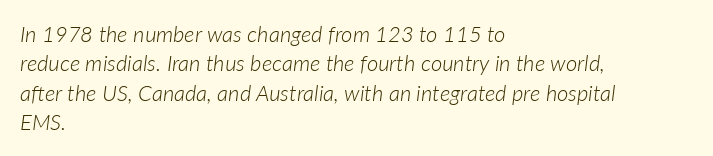
The compositor pushed each line to the left boundary. Letter spacing: default. Is the type slanted? Yes — the strokes lean at a clear angle. Glance below the letters and you will spot only blank space. Compared with typical paragraphs, the rows here are spaced about the same.
